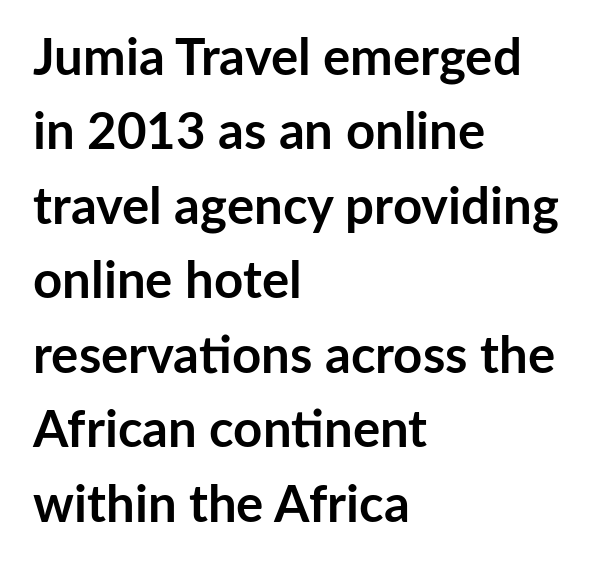
Q: Is the text bold? A: Yes.
Q: Is the text italic (slanted)? A: No, it is upright.
Q: Is the typeface a serif or a sans-serif typeface? A: Sans-serif.
Q: Is the text underlined? A: No.
Q: How is the paragraph aligned? A: Left-aligned.
Q: Is the spacing between letters normal or unusually wide? A: Normal.
Q: Is the spacing between lines tight, normal or loose? A: Normal.
Q: Width (condensed, normal, or wide)? A: Normal.
Q: Stroke contrast? A: Low.
Q: x-height? A: Medium.
Q: Monospaced? A: No.
